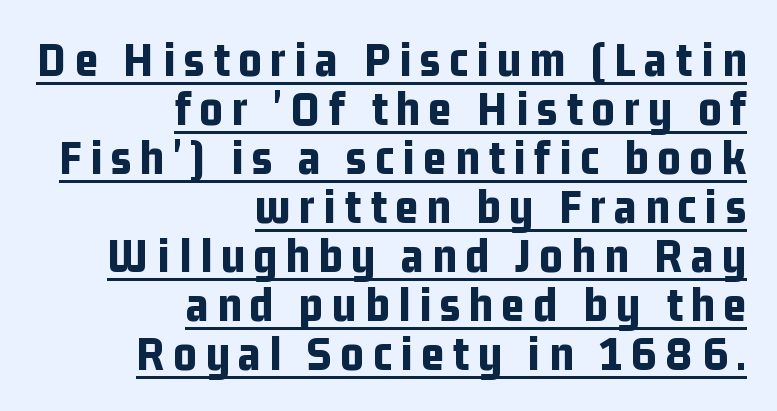
Q: Is the text bold? A: Yes.
Q: Is the text italic (slanted)? A: No, it is upright.
Q: Is the typeface a serif or a sans-serif typeface? A: Sans-serif.
Q: Is the text underlined? A: Yes.
Q: How is the paragraph aligned? A: Right-aligned.
Q: Is the spacing between lines tight, normal or loose? A: Tight.
Q: Width (condensed, normal, or wide)? A: Condensed.
Q: Stroke contrast? A: Low.
Q: x-height? A: Medium.
Q: Monospaced? A: No.
